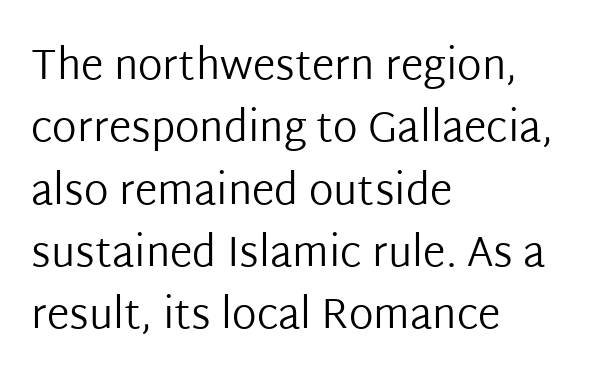
The image shows 41 px regular-weight sans-serif type, upright; set left-aligned, normal line spacing (1.52x), normal letter spacing, not underlined; low stroke contrast and a medium x-height.
